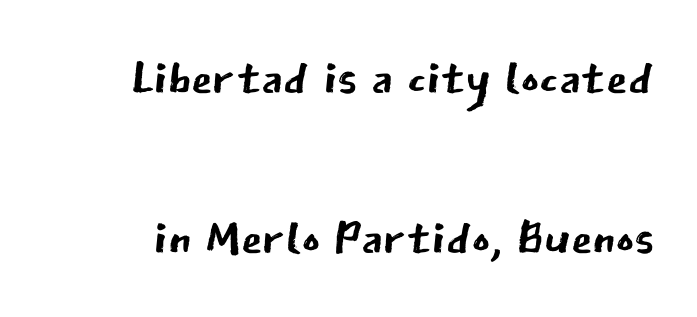
{"serif": "no", "italic": "no", "bold": "no", "weight": "regular", "width": "normal", "stroke_contrast": "low", "x_height": "medium", "monospaced": "no", "underline": "no", "line_spacing": "loose", "line_spacing_ratio": 2.32, "letter_spacing": "normal", "letter_spacing_em": 0.0, "glyph_px": 69}
